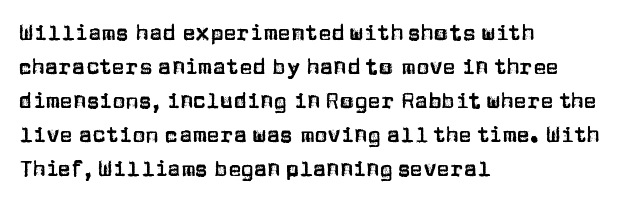
The image shows 22 px text type, upright; set left-aligned, normal line spacing (1.55x), normal letter spacing, not underlined.
